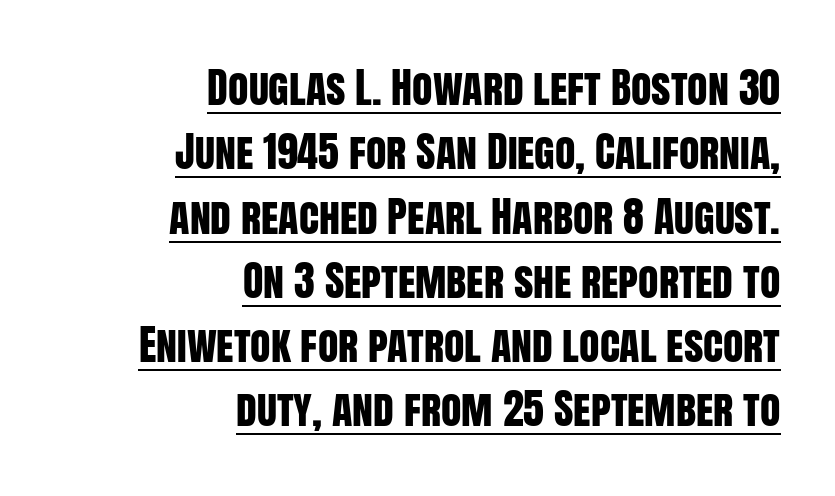
The image shows 42 px condensed sans-serif type, upright; set right-aligned, normal line spacing (1.53x), normal letter spacing, underlined; low stroke contrast and a large x-height.
